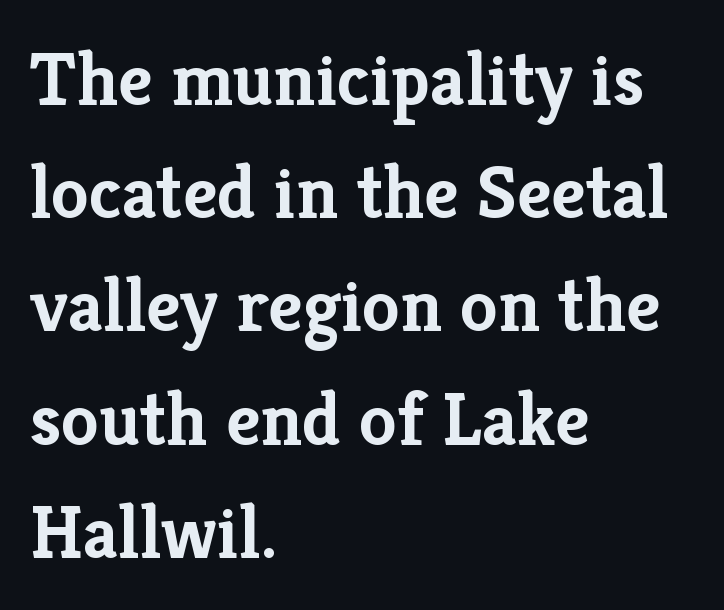
Q: Is the text bold? A: Yes.
Q: Is the text italic (slanted)? A: No, it is upright.
Q: Is the typeface a serif or a sans-serif typeface? A: Serif.
Q: Is the text underlined? A: No.
Q: How is the paragraph aligned? A: Left-aligned.
Q: Is the spacing between letters normal or unusually wide? A: Normal.
Q: Is the spacing between lines tight, normal or loose? A: Normal.
Q: Width (condensed, normal, or wide)? A: Normal.
Q: Stroke contrast? A: Low.
Q: x-height? A: Medium.
Q: Monospaced? A: No.
